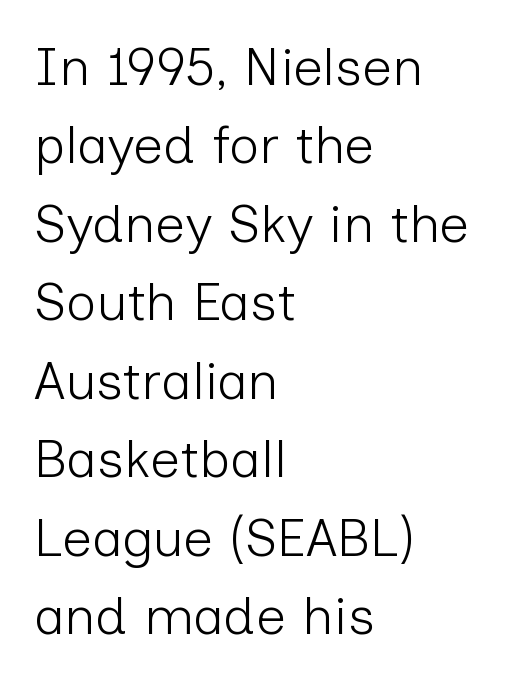
Q: Is the text bold? A: No.
Q: Is the text italic (slanted)? A: No, it is upright.
Q: Is the typeface a serif or a sans-serif typeface? A: Sans-serif.
Q: Is the text underlined? A: No.
Q: How is the paragraph aligned? A: Left-aligned.
Q: Is the spacing between letters normal or unusually wide? A: Normal.
Q: Is the spacing between lines tight, normal or loose? A: Normal.
Q: Width (condensed, normal, or wide)? A: Normal.
Q: Stroke contrast? A: Low.
Q: x-height? A: Medium.
Q: Monospaced? A: No.
